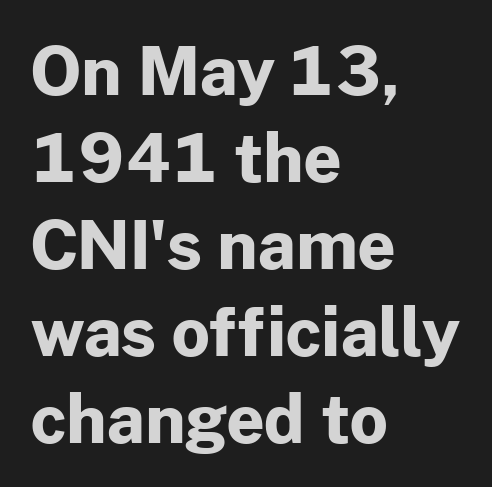
The image shows 66 px bold sans-serif type, upright; set left-aligned, normal line spacing (1.32x), normal letter spacing, not underlined; low stroke contrast and a medium x-height.
